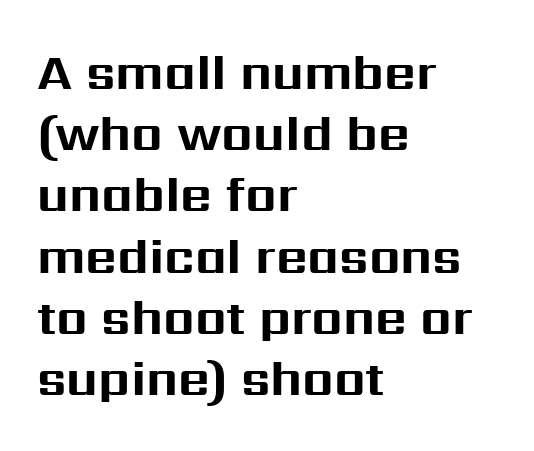
Between one letter and the next there's only the usual sliver of space. This sample uses a sans-serif face. A roman cut, with each character standing at attention. Baseline-to-baseline distance is the conventional proportion of letter height. Strong, thick strokes mark this as bold type.
